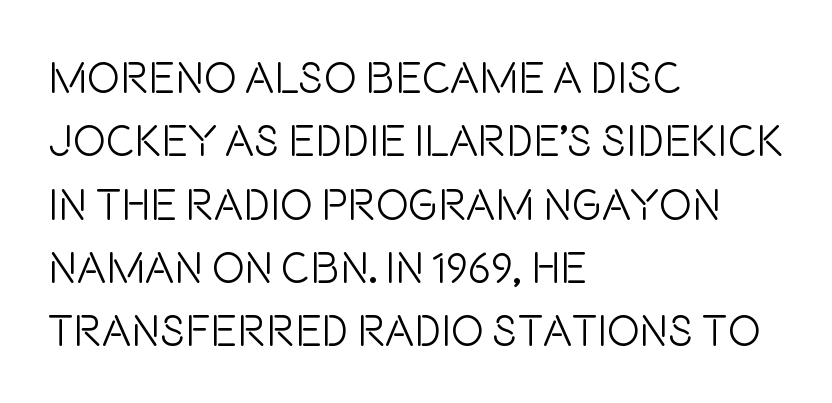
{"serif": "no", "italic": "no", "bold": "no", "weight": "light", "width": "condensed", "stroke_contrast": "low", "x_height": "large", "monospaced": "no", "underline": "no", "align": "left", "line_spacing": "normal", "line_spacing_ratio": 1.44, "letter_spacing": "normal", "letter_spacing_em": 0.0, "glyph_px": 44}
